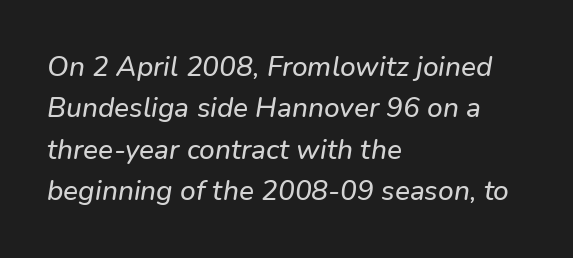
{"italic": "yes", "lean": "right", "slant_degrees": 9, "width": "normal", "stroke_contrast": "low", "x_height": "medium", "monospaced": "no", "underline": "no", "align": "left", "line_spacing": "normal", "line_spacing_ratio": 1.48, "letter_spacing": "normal", "letter_spacing_em": 0.0, "glyph_px": 28}
